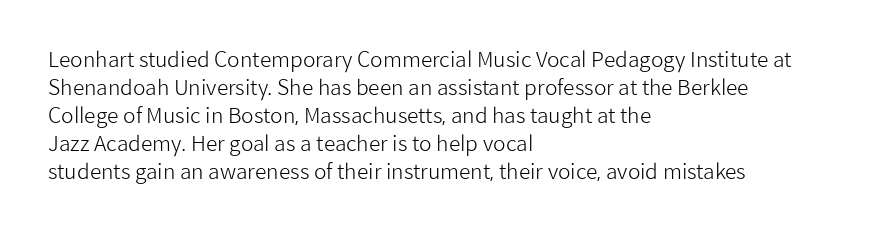
The image shows 21 px text type, upright; set left-aligned, normal line spacing (1.33x), normal letter spacing, not underlined.
